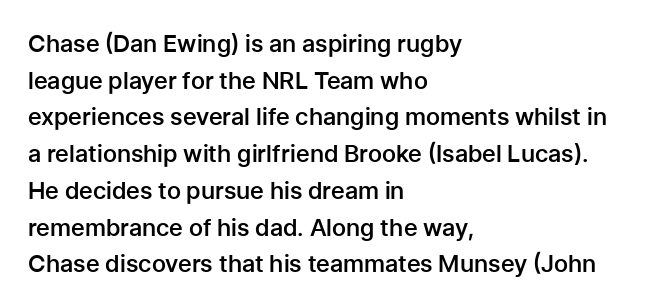
If you drew a line through each stem, it would be perfectly vertical. Each line starts at the same left margin while the right side varies. The string is rendered with underlining switched off. In terms of weight, the rendering is demibold, just under bold.
